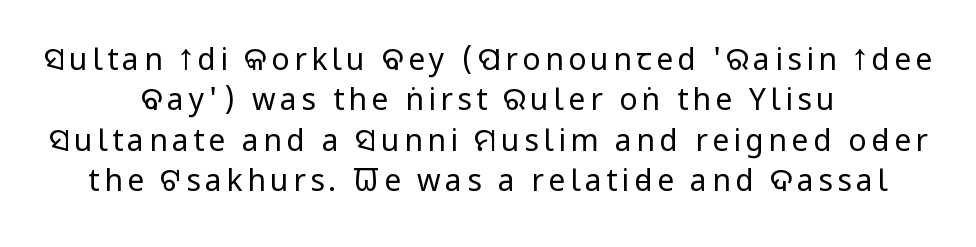
Summary of vertical rhythm: regular, with standard interline spacing. Both edges are ragged and mirror each other, which tells us the setting is centered. Unlike italic type, these characters show no tilt at all. Here the designer chose a conventional face with non-uniform glyph widths. Ink coverage per letter is moderate at most. Observe the absence of serifs on each vertical stroke in this sample.
